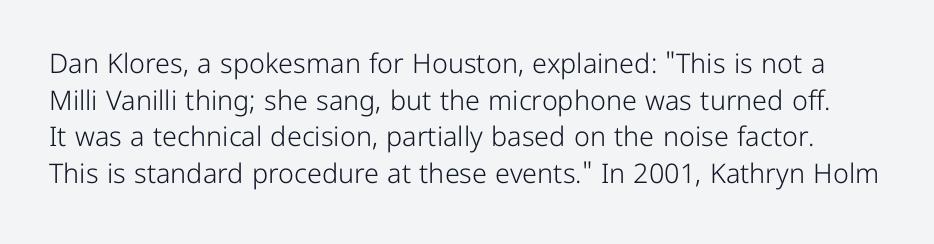
The image shows 27 px text type, upright; set normal line spacing (1.36x), normal letter spacing, not underlined.
